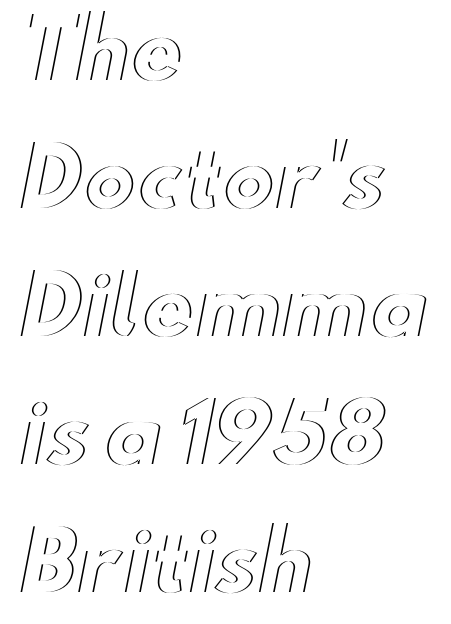
{"width": "wide", "x_height": "small", "monospaced": "no", "underline": "no", "align": "left", "line_spacing": "normal", "line_spacing_ratio": 1.6, "letter_spacing": "normal", "letter_spacing_em": 0.0, "glyph_px": 80}
